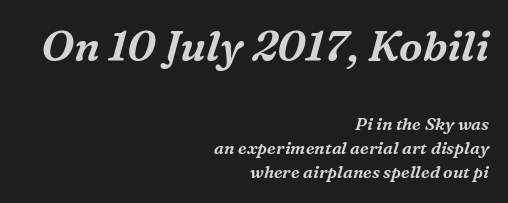
Q: Is the text italic (slanted)? A: Yes, it leans right by about 16 degrees.
Q: Is the typeface a serif or a sans-serif typeface? A: Serif.
Q: Is the text underlined? A: No.
Q: How is the paragraph aligned? A: Right-aligned.
Q: Is the spacing between letters normal or unusually wide? A: Normal.
Q: Is the spacing between lines tight, normal or loose? A: Normal.
Q: Which block of text is set in a larger size, the first (top) or the second (bottom)? A: The first (top) one.
Q: Width (condensed, normal, or wide)? A: Normal.
Q: Stroke contrast? A: Medium.
Q: x-height? A: Medium.
Q: Monospaced? A: No.
